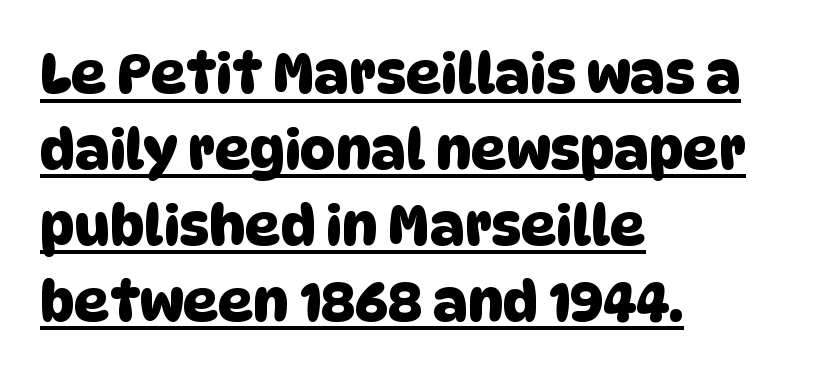
Students, observe the line beneath the letters — that is underlining. Type style note: lacks serifs. Looks like regular typesetting: each glyph gets only the width it needs. A student would call this left alignment; a typographer would say flush left, rag right. Regular leading. The passage shown has conventional tracking throughout.
